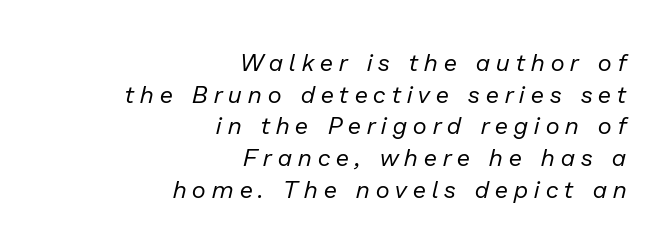
{"italic": "yes", "lean": "right", "slant_degrees": 13, "bold": "no", "underline": "no", "align": "right", "line_spacing": "normal", "line_spacing_ratio": 1.32, "letter_spacing": "wide", "letter_spacing_em": 0.26, "glyph_px": 24}
